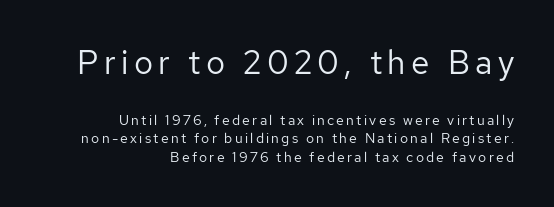
The image shows 33 px regular-weight sans-serif type, upright; set right-aligned, normal line spacing (1.32x), not underlined; the first (top) block is 2.36x larger; low stroke contrast and a medium x-height.
